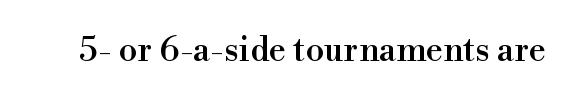
Compared with typical body copy, the letter spacing here is the same. The letters stand upright; this is a roman face. Look at the bottom of the vertical strokes: they flare into serifs here. Nobody drew a line under any word here.
